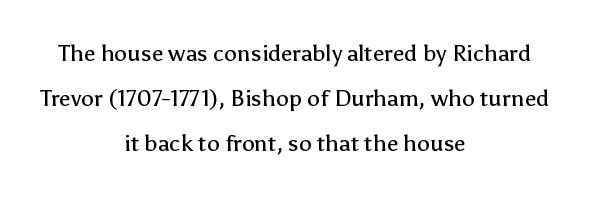
The image shows 23 px text type, upright; set centered, loose line spacing (1.95x), normal letter spacing, not underlined.
